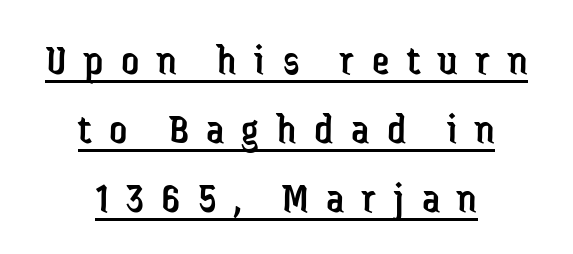
Q: Is the text bold? A: No.
Q: Is the text italic (slanted)? A: No, it is upright.
Q: Is the typeface a serif or a sans-serif typeface? A: Sans-serif.
Q: Is the text underlined? A: Yes.
Q: How is the paragraph aligned? A: Centered.
Q: Is the spacing between letters normal or unusually wide? A: Unusually wide.
Q: Is the spacing between lines tight, normal or loose? A: Normal.
Q: Width (condensed, normal, or wide)? A: Condensed.
Q: Stroke contrast? A: Low.
Q: x-height? A: Medium.
Q: Monospaced? A: No.
